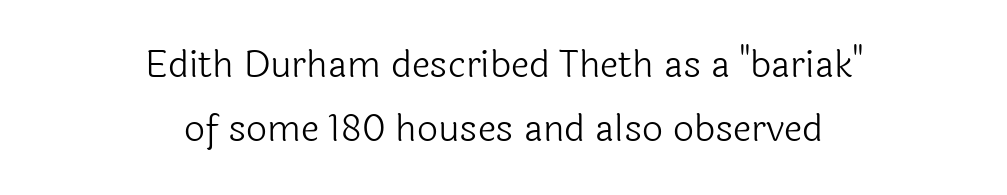
The image shows 37 px light sans-serif type, upright; set centered, line spacing 1.74x, normal letter spacing, not underlined; a medium x-height.
